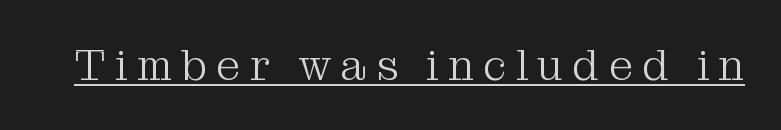
The image shows 43 px light serif type, upright; set unusually wide letter spacing (+0.22 em), underlined; medium stroke contrast and a medium x-height.
